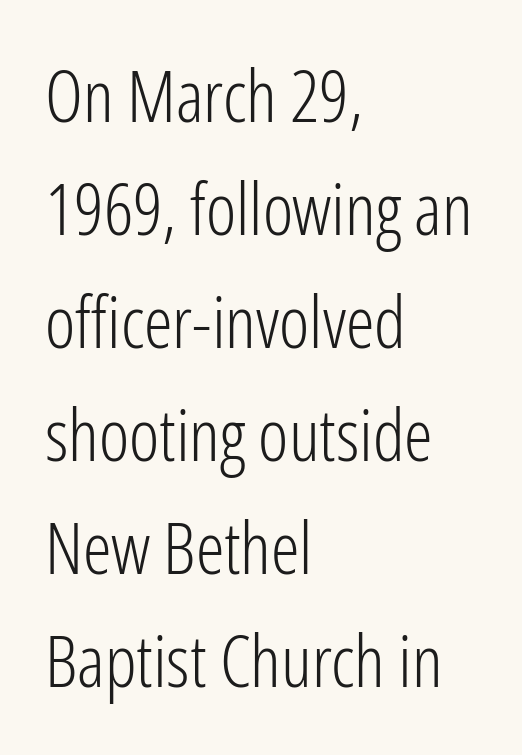
Q: Is the text bold? A: No.
Q: Is the text italic (slanted)? A: No, it is upright.
Q: Is the typeface a serif or a sans-serif typeface? A: Sans-serif.
Q: Is the text underlined? A: No.
Q: How is the paragraph aligned? A: Left-aligned.
Q: Is the spacing between letters normal or unusually wide? A: Normal.
Q: Is the spacing between lines tight, normal or loose? A: Normal.
Q: Width (condensed, normal, or wide)? A: Condensed.
Q: Stroke contrast? A: Low.
Q: x-height? A: Medium.
Q: Monospaced? A: No.
